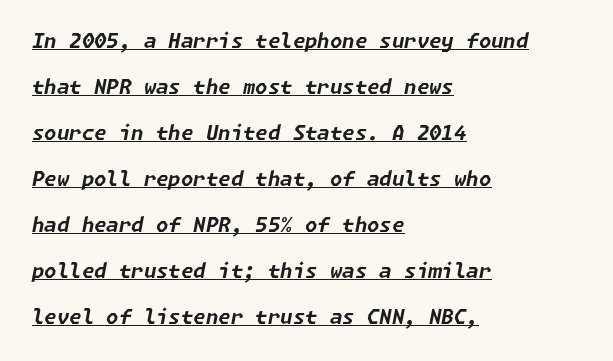
Look at the stroke-to-counter ratio: heavy, a bold. In terms of letterspacing, this is plain default setting. An italicized treatment has been applied to the whole sample. Is there much room between lines? Yes — plenty of vertical air separates them. The paragraph shown leans on its left margin. A rule runs beneath these lines of type.
